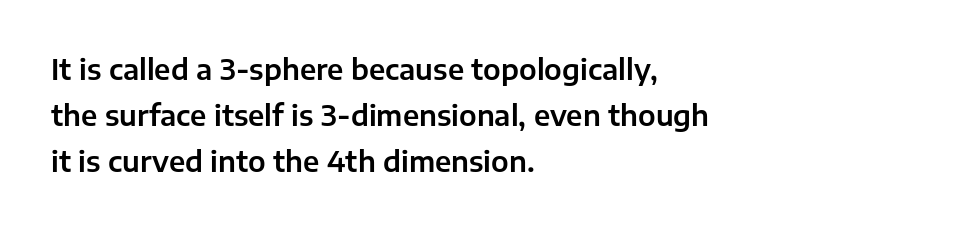
The image shows 28 px sans-serif type, upright; set left-aligned, normal line spacing (1.65x), normal letter spacing, not underlined; low stroke contrast and a medium x-height.
